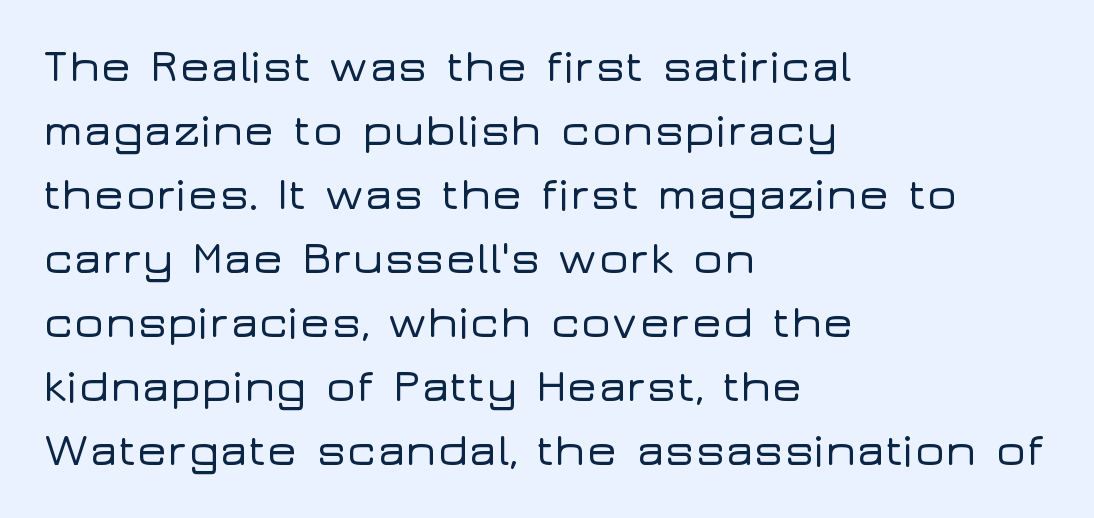
Q: Is the text italic (slanted)? A: No, it is upright.
Q: Is the typeface a serif or a sans-serif typeface? A: Sans-serif.
Q: Is the text underlined? A: No.
Q: How is the paragraph aligned? A: Left-aligned.
Q: Is the spacing between letters normal or unusually wide? A: Normal.
Q: Is the spacing between lines tight, normal or loose? A: Normal.
Q: Width (condensed, normal, or wide)? A: Wide.
Q: Stroke contrast? A: Low.
Q: x-height? A: Medium.
Q: Monospaced? A: No.
